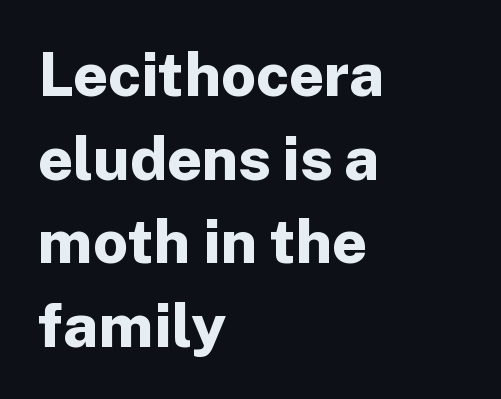
The image shows 61 px bold sans-serif type, upright; set left-aligned, normal line spacing (1.37x), normal letter spacing, not underlined; low stroke contrast and a medium x-height.
